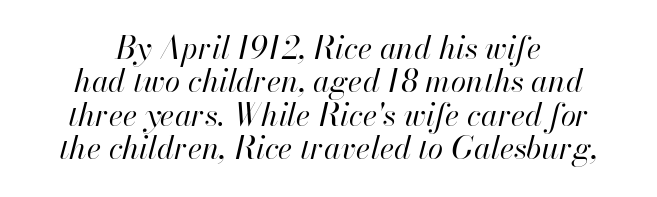
The image shows 31 px regular-weight type, italic (leaning right); set centered, tight line spacing (1.08x), normal letter spacing, not underlined; high stroke contrast and a small x-height.
